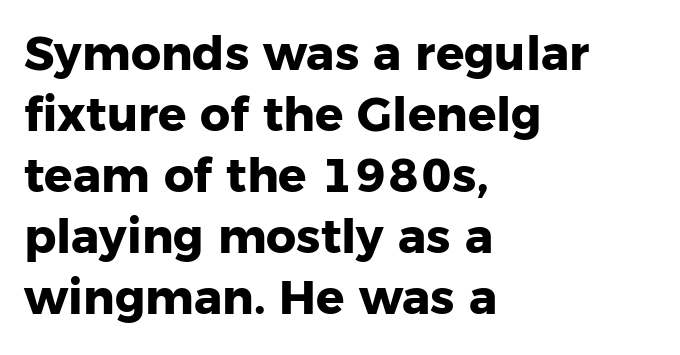
The image shows 47 px heavy sans-serif type, upright; set left-aligned, normal line spacing (1.3x), normal letter spacing, not underlined; low stroke contrast and a medium x-height.
